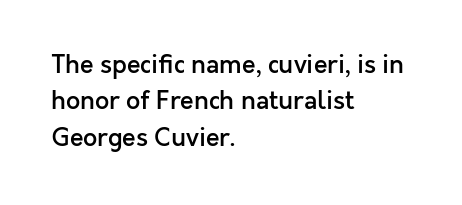
{"italic": "no", "bold": "semi", "underline": "no", "align": "left", "line_spacing": "normal", "line_spacing_ratio": 1.46, "letter_spacing": "normal", "letter_spacing_em": 0.0, "glyph_px": 25}
